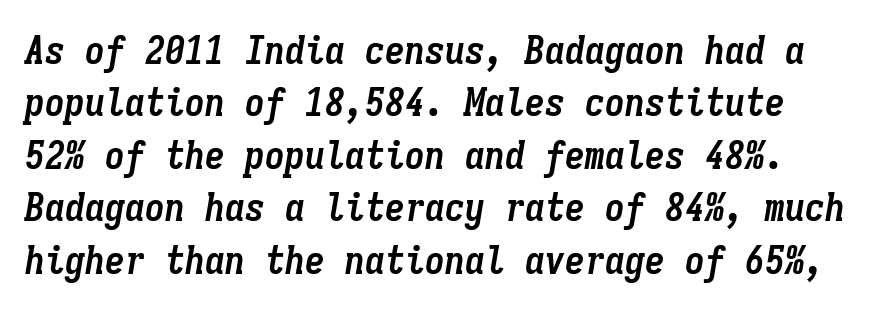
{"italic": "yes", "lean": "right", "slant_degrees": 9, "bold": "yes", "weight": "semibold", "width": "condensed", "stroke_contrast": "low", "x_height": "medium", "monospaced": "yes", "underline": "no", "line_spacing": "normal", "line_spacing_ratio": 1.31, "letter_spacing": "normal", "letter_spacing_em": 0.0, "glyph_px": 40}
